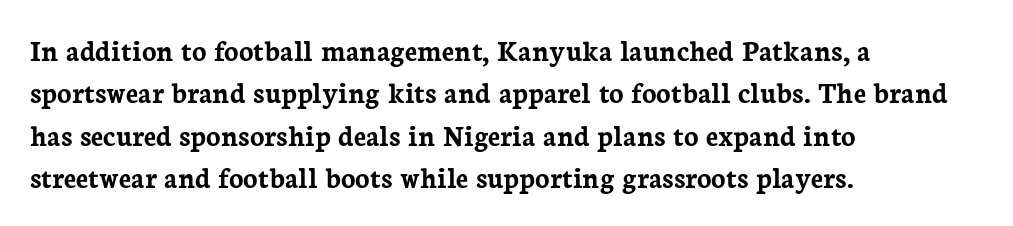
Q: Is the text bold? A: Yes.
Q: Is the text italic (slanted)? A: No, it is upright.
Q: Is the typeface a serif or a sans-serif typeface? A: Serif.
Q: Is the text underlined? A: No.
Q: How is the paragraph aligned? A: Left-aligned.
Q: Is the spacing between letters normal or unusually wide? A: Normal.
Q: Is the spacing between lines tight, normal or loose? A: Normal.
Q: Width (condensed, normal, or wide)? A: Normal.
Q: Stroke contrast? A: Low.
Q: x-height? A: Medium.
Q: Monospaced? A: No.
